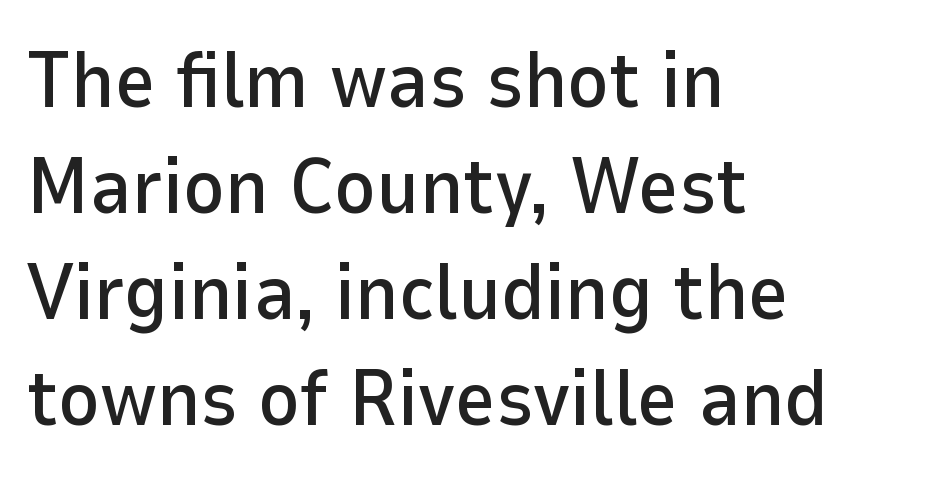
{"serif": "no", "italic": "no", "width": "normal", "stroke_contrast": "low", "x_height": "medium", "monospaced": "no", "underline": "no", "align": "left", "line_spacing": "normal", "line_spacing_ratio": 1.34, "letter_spacing": "normal", "letter_spacing_em": 0.0, "glyph_px": 79}
